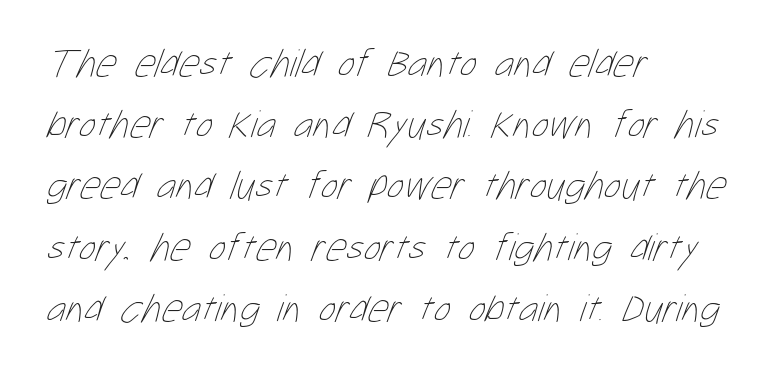
Q: Is the text bold? A: No.
Q: Is the text underlined? A: No.
Q: How is the paragraph aligned? A: Left-aligned.
Q: Is the spacing between letters normal or unusually wide? A: Normal.
Q: Is the spacing between lines tight, normal or loose? A: Normal.
Q: Width (condensed, normal, or wide)? A: Condensed.
Q: Stroke contrast? A: Low.
Q: x-height? A: Medium.
Q: Monospaced? A: No.
